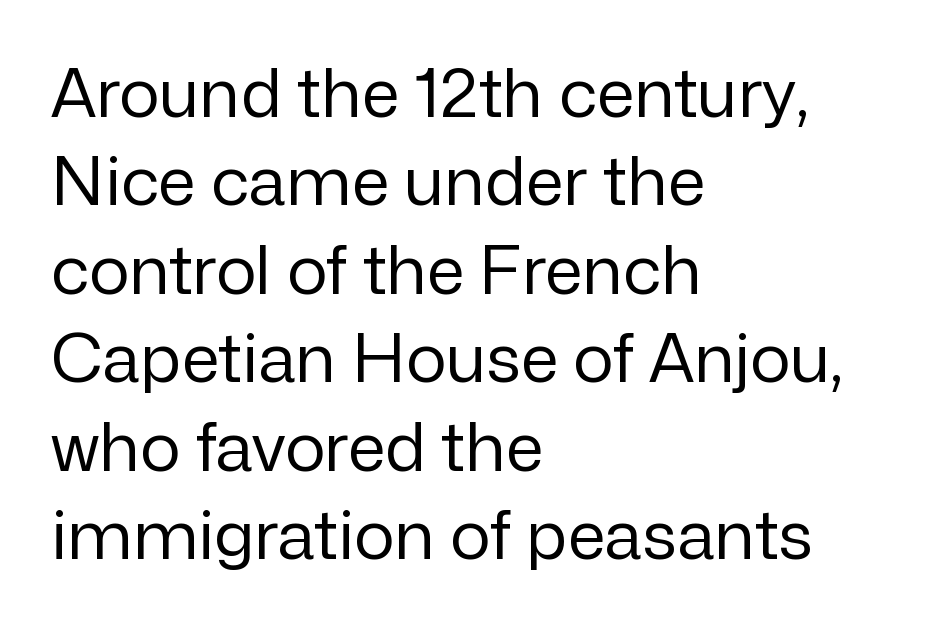
The image shows 68 px regular-weight sans-serif type, upright; set left-aligned, normal line spacing (1.3x), normal letter spacing, not underlined; low stroke contrast and a medium x-height.
